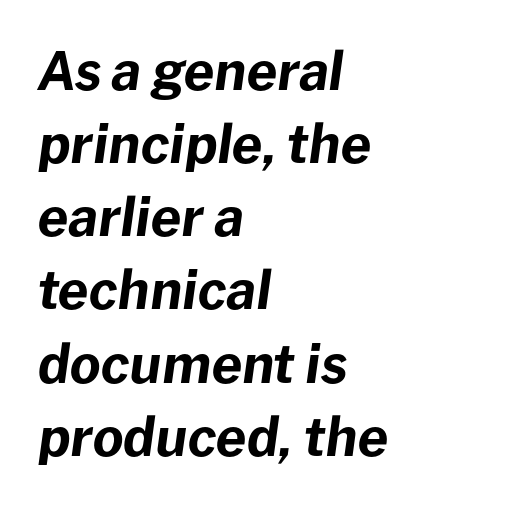
Descender tails drop into unmarked territory. All the whitespace from short lines collects on the right. Do the characters align in a grid? No, the font is proportional. Standard letterfit; no display-style spreading of the glyphs. The specimen reads as italic at a glance. Evenly set lines give the paragraph a standard silhouette.
